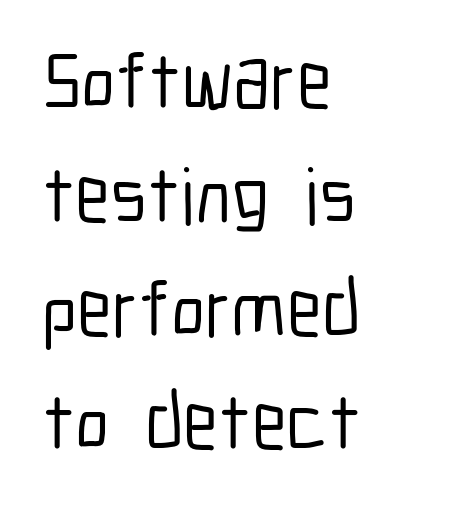
Q: Is the text italic (slanted)? A: No, it is upright.
Q: Is the typeface a serif or a sans-serif typeface? A: Sans-serif.
Q: Is the text underlined? A: No.
Q: How is the paragraph aligned? A: Left-aligned.
Q: Is the spacing between letters normal or unusually wide? A: Normal.
Q: Is the spacing between lines tight, normal or loose? A: Normal.
Q: Width (condensed, normal, or wide)? A: Condensed.
Q: Stroke contrast? A: Low.
Q: x-height? A: Medium.
Q: Monospaced? A: No.
